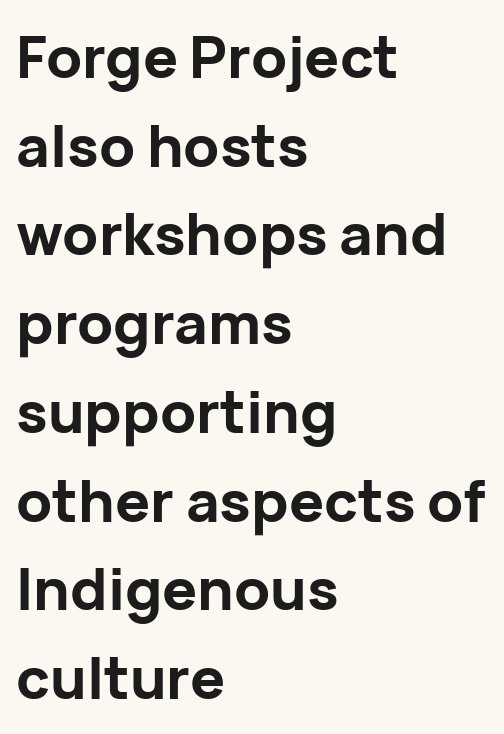
Q: Is the text bold? A: Yes.
Q: Is the text italic (slanted)? A: No, it is upright.
Q: Is the typeface a serif or a sans-serif typeface? A: Sans-serif.
Q: Is the text underlined? A: No.
Q: How is the paragraph aligned? A: Left-aligned.
Q: Is the spacing between letters normal or unusually wide? A: Normal.
Q: Is the spacing between lines tight, normal or loose? A: Normal.
Q: Width (condensed, normal, or wide)? A: Normal.
Q: Stroke contrast? A: Low.
Q: x-height? A: Medium.
Q: Monospaced? A: No.
